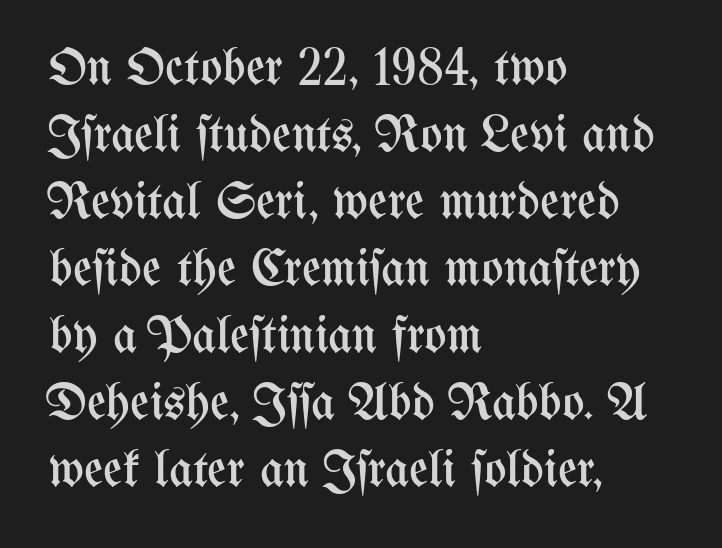
The string is rendered with underlining switched off. Note the varied advance widths — an 'i' is clearly narrower than an 'm'. The rendering keeps characters at their native spacing. The specimen reads as upright at a glance.
